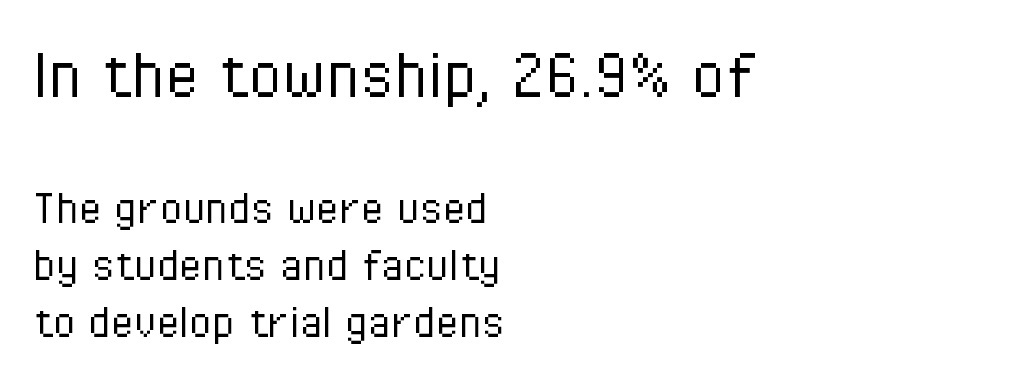
{"serif": "no", "italic": "no", "bold": "no", "weight": "light", "width": "condensed", "stroke_contrast": "low", "x_height": "medium", "monospaced": "no", "underline": "no", "align": "left", "line_spacing": "tight", "line_spacing_ratio": 1.09, "letter_spacing": "normal", "letter_spacing_em": 0.0, "larger_block": "first", "size_ratio": 1.5, "glyph_px": 78}
